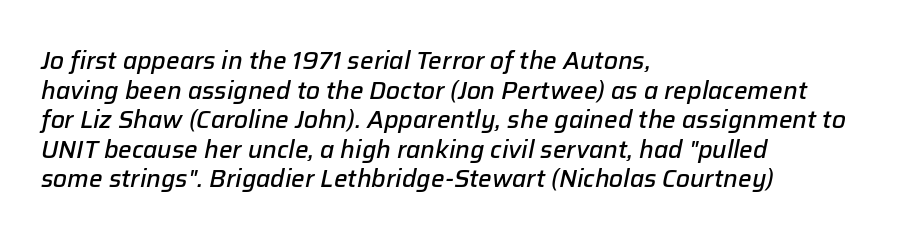
The text block is weighted toward the left margin, trailing off unevenly rightward. The specimen omits any rule beneath the text block's lines. Notice the strokes are somewhat thickened but not fully heavy: this is a semibold. The line texture is even and compact thanks to regular tracking.
